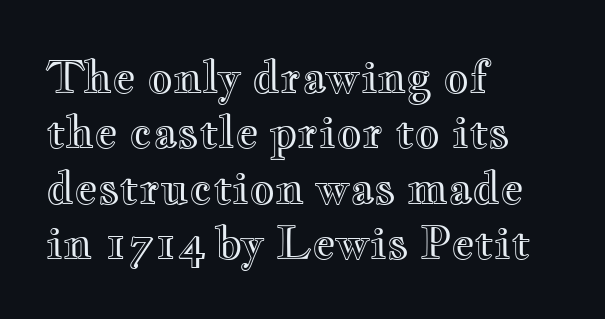
Check the space under the baseline: it is left empty. This rendering leaves character spacing at its baseline value. Left-aligned paragraph, ragged on the right. Notice how descenders clear the ascenders below comfortably — that's standard leading.
